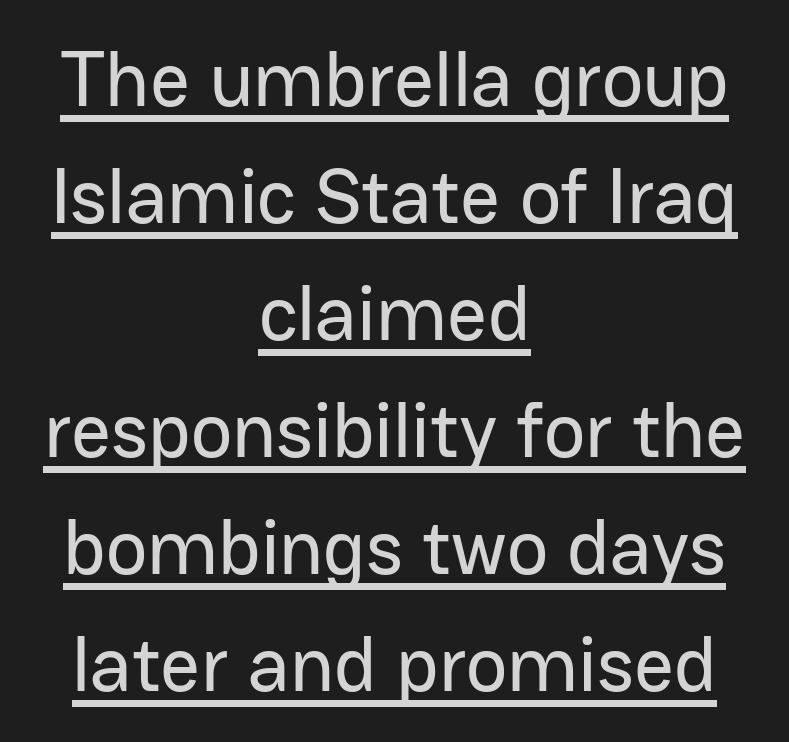
{"serif": "no", "italic": "no", "width": "normal", "stroke_contrast": "low", "x_height": "medium", "monospaced": "no", "underline": "yes", "align": "center", "line_spacing": "normal", "line_spacing_ratio": 1.5, "letter_spacing": "normal", "letter_spacing_em": 0.0, "glyph_px": 78}
